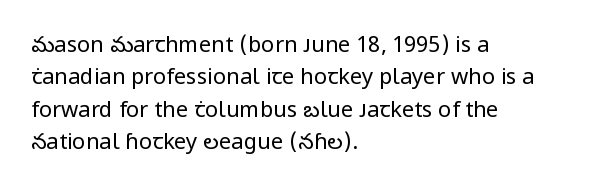
Q: Is the text bold? A: No.
Q: Is the text italic (slanted)? A: No, it is upright.
Q: Is the text underlined? A: No.
Q: How is the paragraph aligned? A: Left-aligned.
Q: Is the spacing between letters normal or unusually wide? A: Normal.
Q: Is the spacing between lines tight, normal or loose? A: Normal.
